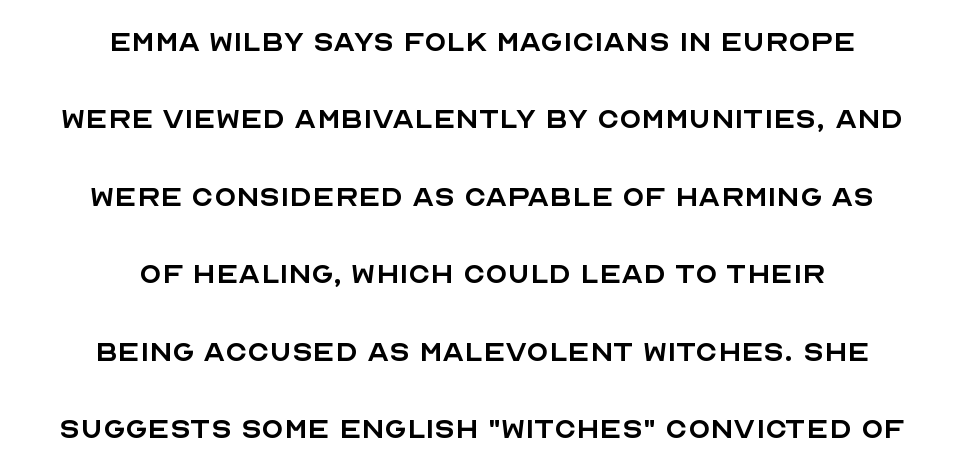
Do the characters align in a grid? No, the font is proportional. Stems and bowls with no extra thickness — not bold. Letter spacing: default. A great deal of white space separates one row of letters from the next. The typography opts for an upright posture over an oblique one. Nope, no serifs anywhere on these letters.
